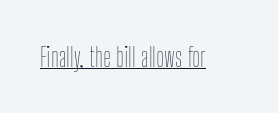
The image shows 27 px text type, upright; set normal letter spacing, underlined.
